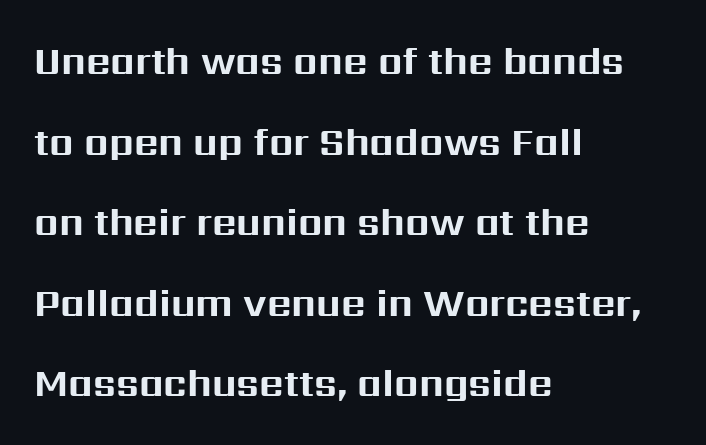
The passage shown is emphatically bold. The type family on display is of the sans-serif kind. This sample has the flowing, uneven cadence of proportional lettering. In terms of letterspacing, this is plain default setting. Underline: absent. Is there much room between lines? Yes — plenty of vertical air separates them.
